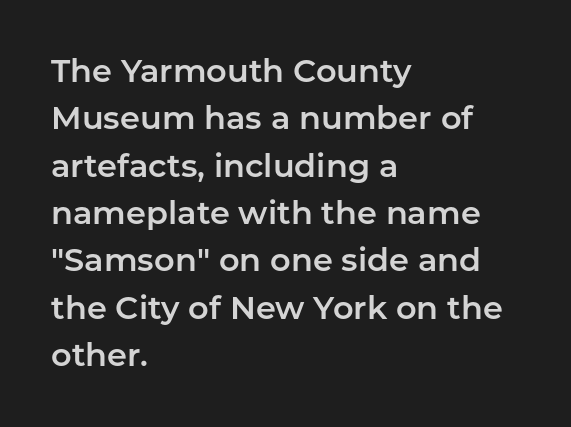
The image shows 32 px sans-serif type, upright; set left-aligned, normal line spacing (1.48x), normal letter spacing, not underlined; low stroke contrast and a medium x-height.
